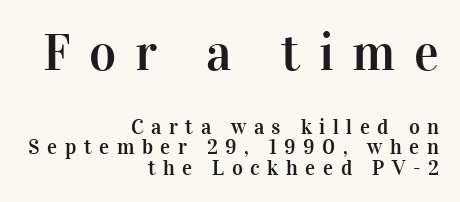
Q: Is the text italic (slanted)? A: No, it is upright.
Q: Is the typeface a serif or a sans-serif typeface? A: Serif.
Q: Is the text underlined? A: No.
Q: How is the paragraph aligned? A: Right-aligned.
Q: Is the spacing between letters normal or unusually wide? A: Unusually wide.
Q: Is the spacing between lines tight, normal or loose? A: Tight.
Q: Which block of text is set in a larger size, the first (top) or the second (bottom)? A: The first (top) one.
Q: Width (condensed, normal, or wide)? A: Normal.
Q: Stroke contrast? A: High.
Q: x-height? A: Medium.
Q: Monospaced? A: No.
